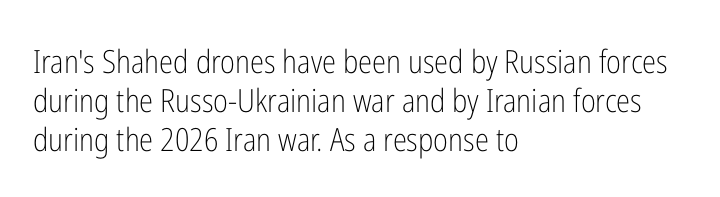
A sans-serif font was chosen for this passage. These lines are set flush left with a ragged right edge. Tall strokes in this sample are plumb rather than angled. Default kerning and tracking; the words read as compact shapes. Proportional: the letters do not fall into vertical columns.
